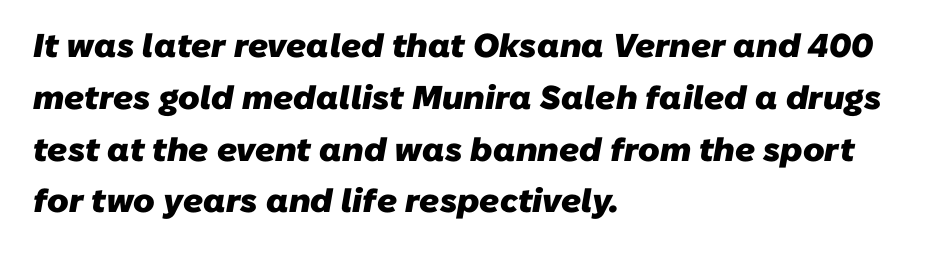
The gap between lines stays unmarked. Layout note: lines flush left. What stands out about the letter spacing? Nothing — it is the standard amount. Compared with typical paragraphs, the rows here are spaced about the same.
